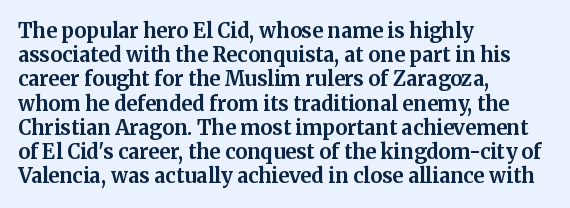
Q: Is the text bold? A: Yes.
Q: Is the text italic (slanted)? A: No, it is upright.
Q: Is the text underlined? A: No.
Q: How is the paragraph aligned? A: Left-aligned.
Q: Is the spacing between letters normal or unusually wide? A: Normal.
